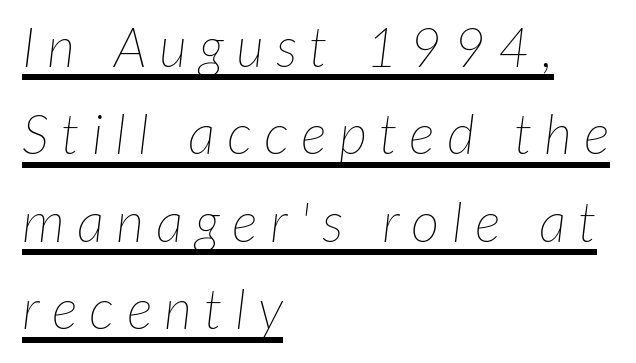
The image shows 55 px thin type, italic (leaning right); set left-aligned, normal line spacing (1.59x), unusually wide letter spacing (+0.22 em), underlined; low stroke contrast and a medium x-height.
